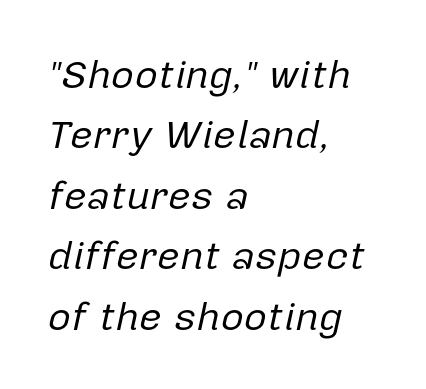
{"italic": "yes", "lean": "right", "slant_degrees": 12, "bold": "no", "weight": "regular", "width": "normal", "stroke_contrast": "low", "x_height": "medium", "monospaced": "no", "underline": "no", "align": "left", "line_spacing": "normal", "line_spacing_ratio": 1.51, "letter_spacing": "normal", "letter_spacing_em": 0.0, "glyph_px": 40}
